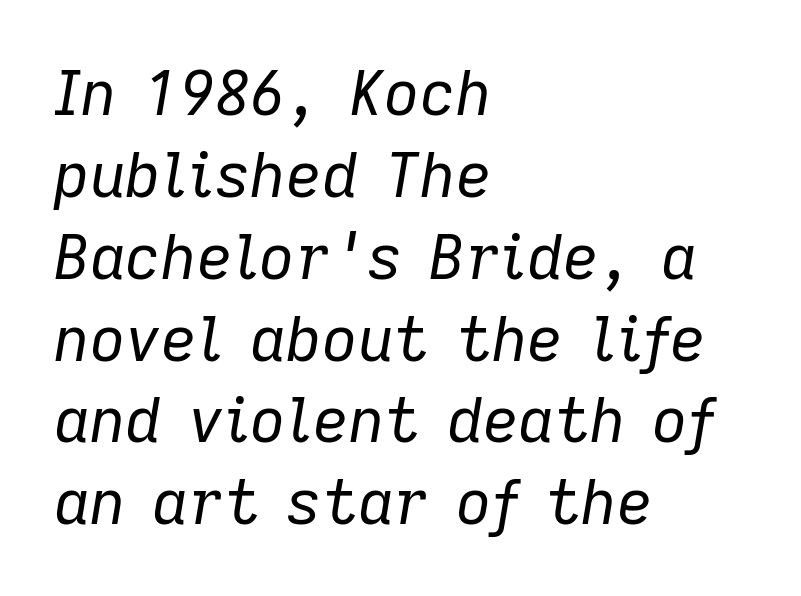
Vertical stems look standard width or narrower in stroke. Bare-footed words on every line. Here the designer chose a conventional face with non-uniform glyph widths. This sample uses plain, unmodified letter spacing. Is there much room between lines? A standard amount, neither cramped nor airy. A typesetter would mark this as italic.
